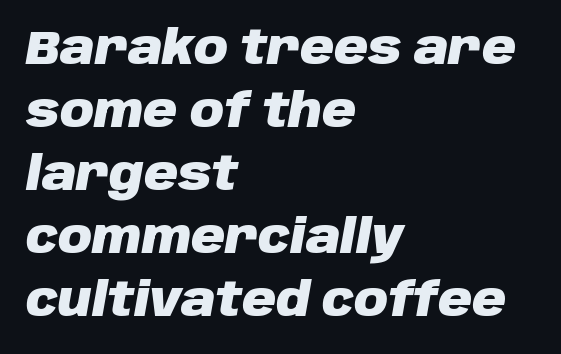
Typographic density is high because the face is bold. Standard letterfit; no display-style spreading of the glyphs. Descenders hang freely into open space. These lines are rendered in a variable-pitch font. Every row of glyphs begins at an identical x-position on the left. Italic? Definitely — the glyphs are oblique.
